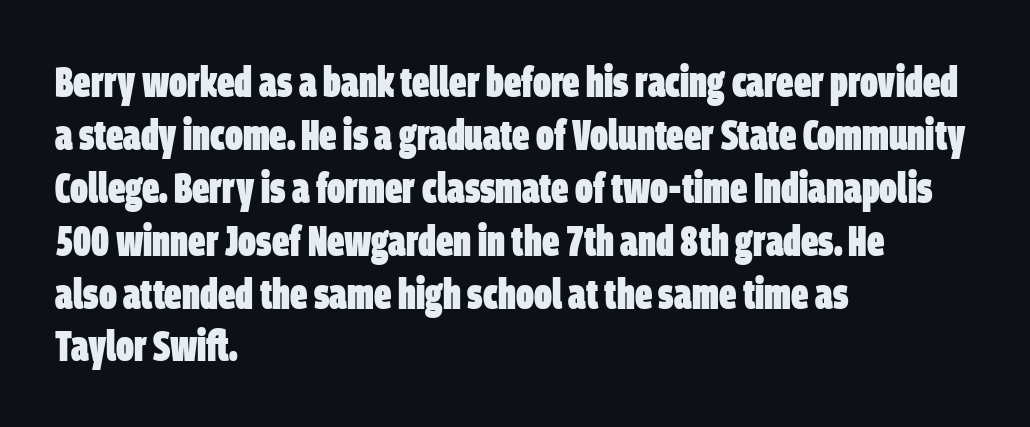
Q: Is the text bold? A: Yes.
Q: Is the typeface a serif or a sans-serif typeface? A: Sans-serif.
Q: Is the text underlined? A: No.
Q: How is the paragraph aligned? A: Left-aligned.
Q: Is the spacing between letters normal or unusually wide? A: Normal.
Q: Width (condensed, normal, or wide)? A: Condensed.
Q: Stroke contrast? A: Low.
Q: x-height? A: Large.
Q: Monospaced? A: No.
